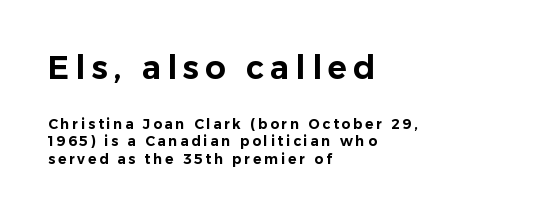
Is this a sans? Yes — the strokes have no serifs. Underline: absent. You can tell it's not italic because the verticals are truly vertical. Compared with a centered layout, this one pins lines to the left instead.
